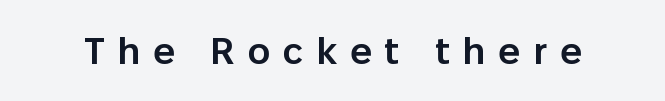
{"serif": "no", "italic": "no", "bold": "semi", "weight": "semibold", "width": "normal", "stroke_contrast": "low", "x_height": "medium", "monospaced": "no", "underline": "no", "letter_spacing": "wide", "letter_spacing_em": 0.34, "glyph_px": 38}
